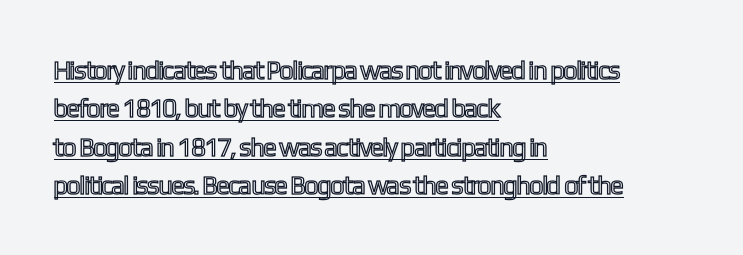
Here the glyphs are tracked normally, forming tight word shapes. Line beginnings align vertically; line endings do not. Do the letters lean? They stand straight. These lines sit exactly where default settings would place them. You can see a thin bar hugging the bottom of the glyphs.
